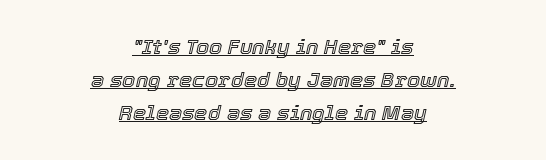
Q: Is the text italic (slanted)? A: Yes, it leans right by about 12 degrees.
Q: Is the text underlined? A: Yes.
Q: How is the paragraph aligned? A: Centered.
Q: Is the spacing between letters normal or unusually wide? A: Normal.
Q: Is the spacing between lines tight, normal or loose? A: Normal.
